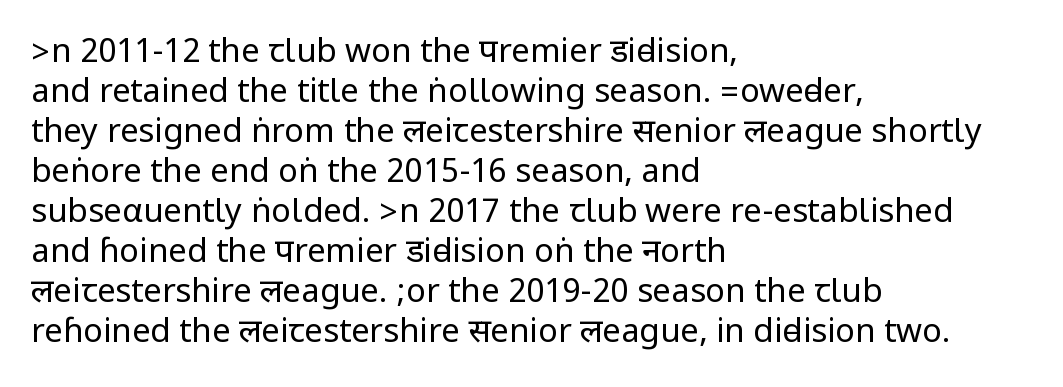
The lettering holds an erect, upright posture throughout. Caption: multi-line text, flush left, ragged right. The rendering shows plain stroke endings on the letterforms — a sans-serif design. A typesetter would call this zero additional tracking.
